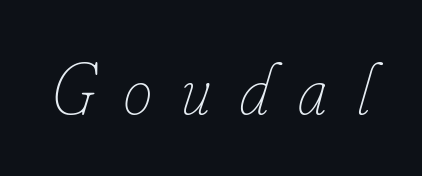
{"italic": "yes", "lean": "right", "slant_degrees": 16, "bold": "no", "weight": "thin", "width": "condensed", "stroke_contrast": "low", "x_height": "small", "monospaced": "no", "underline": "no", "letter_spacing": "wide", "letter_spacing_em": 0.41, "glyph_px": 72}
